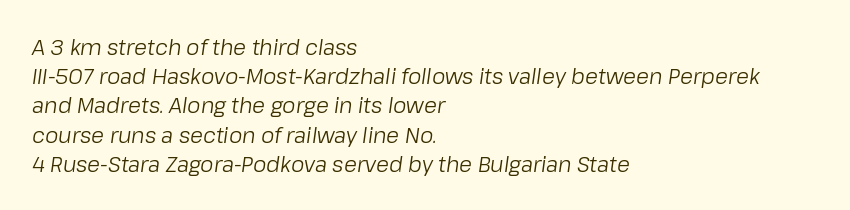
The image shows 21 px text type, italic (leaning right); set left-aligned, normal line spacing (1.39x), normal letter spacing, not underlined.
